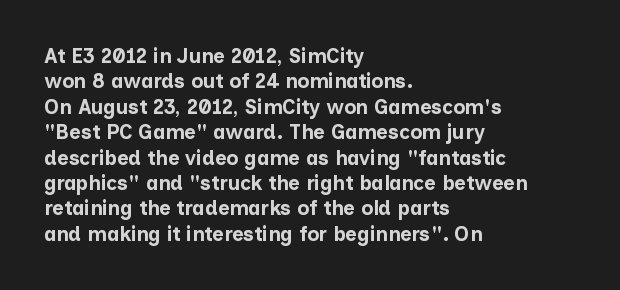
The image shows 20 px bold type, upright; set left-aligned, normal line spacing (1.27x), normal letter spacing, not underlined.
